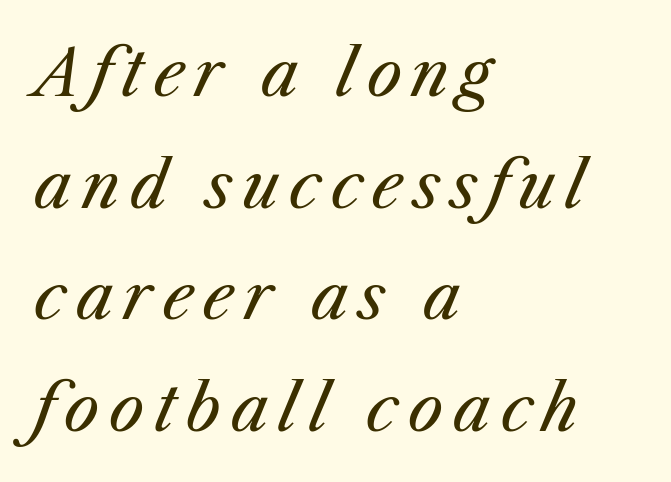
The image shows 63 px regular-weight type, italic (leaning right); set left-aligned, line spacing 1.77x, not underlined; medium stroke contrast and a medium x-height.
